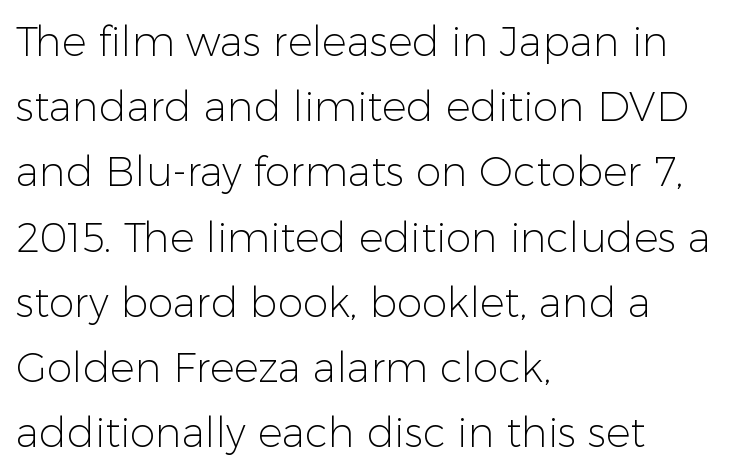
{"serif": "no", "italic": "no", "bold": "no", "weight": "light", "width": "normal", "stroke_contrast": "low", "x_height": "medium", "monospaced": "no", "underline": "no", "align": "left", "line_spacing": "normal", "line_spacing_ratio": 1.59, "letter_spacing": "normal", "letter_spacing_em": 0.0, "glyph_px": 41}
